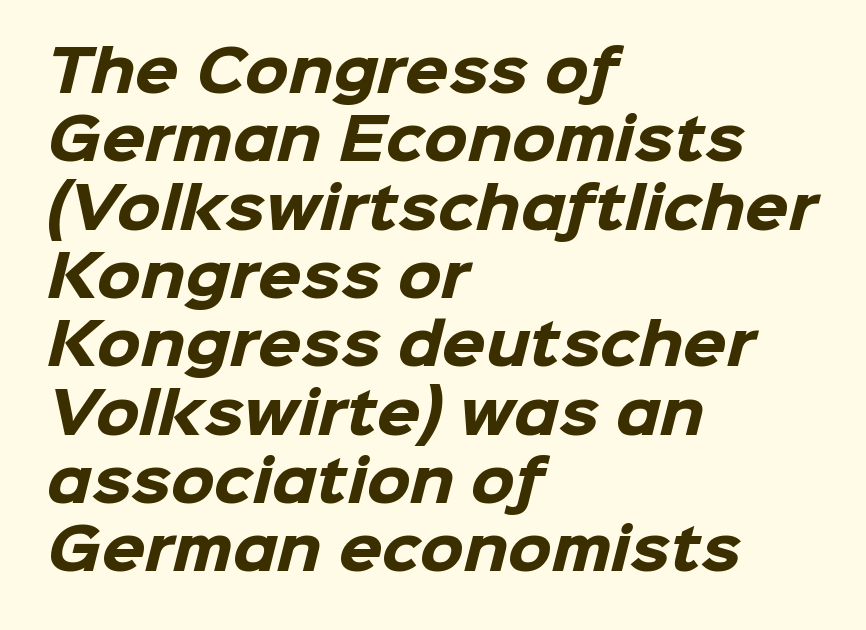
This rendering employs a face without finishing strokes, i.e., a sans-serif. The sample has been set heavy, in full bold. Letter spacing: default. Note the varied advance widths — an 'i' is clearly narrower than an 'm'.
